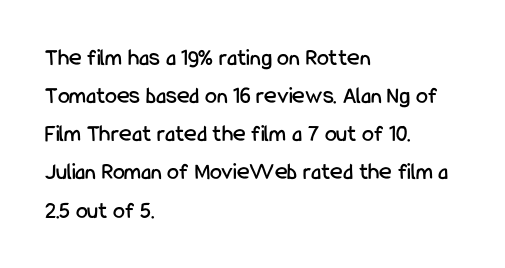
{"italic": "no", "underline": "no", "align": "left", "line_spacing": "normal", "line_spacing_ratio": 1.59, "letter_spacing": "normal", "letter_spacing_em": 0.0, "glyph_px": 24}
